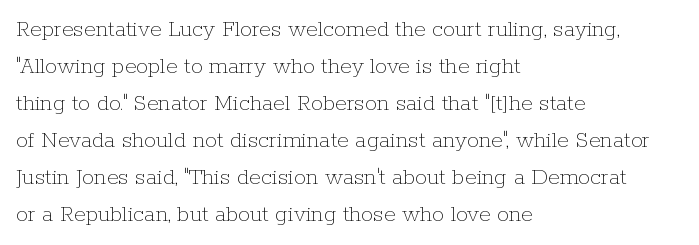
Vertical strokes here are truly vertical. Every row of glyphs begins at an identical x-position on the left. Between one letter and the next there's only the usual sliver of space. Only glyphs here, with clear space below each row.
